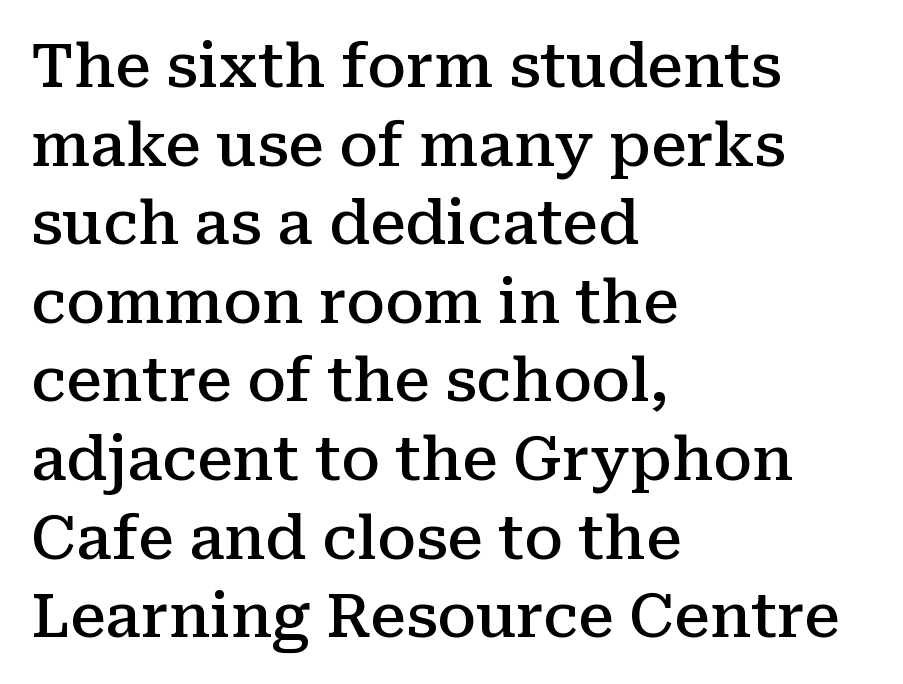
Interline gaps are of average width in this sample. Every character sits straight up, as roman type does. Heft: intermediate — a semibold. Between one letter and the next there's only the usual sliver of space.
